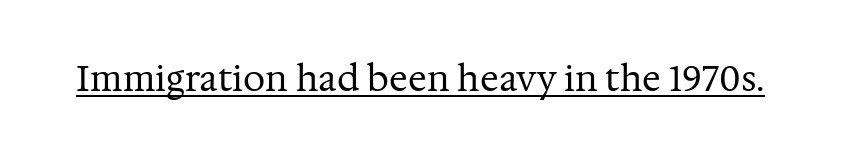
Q: Is the text bold? A: No.
Q: Is the text italic (slanted)? A: No, it is upright.
Q: Is the typeface a serif or a sans-serif typeface? A: Serif.
Q: Is the text underlined? A: Yes.
Q: Is the spacing between letters normal or unusually wide? A: Normal.
Q: Width (condensed, normal, or wide)? A: Normal.
Q: Stroke contrast? A: Medium.
Q: x-height? A: Medium.
Q: Monospaced? A: No.
